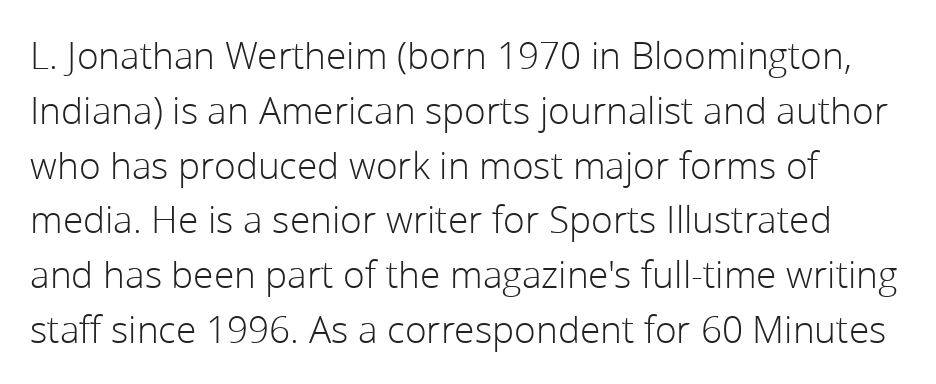
{"serif": "no", "italic": "no", "bold": "no", "weight": "light", "width": "normal", "stroke_contrast": "low", "x_height": "medium", "monospaced": "no", "underline": "no", "line_spacing": "normal", "line_spacing_ratio": 1.48, "letter_spacing": "normal", "letter_spacing_em": 0.0, "glyph_px": 37}
